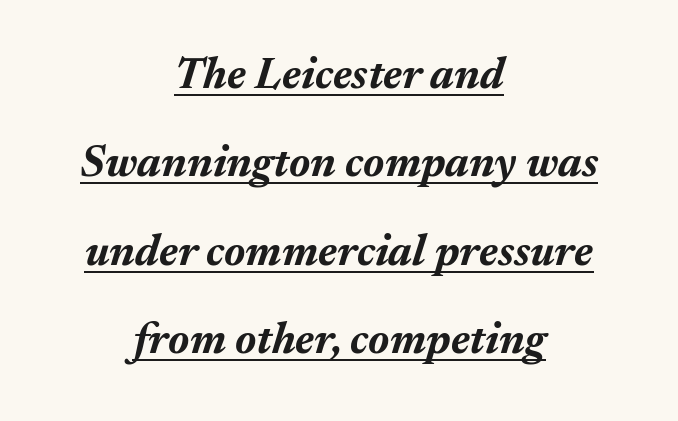
Q: Is the text bold? A: Yes.
Q: Is the text italic (slanted)? A: Yes, it leans right by about 17 degrees.
Q: Is the text underlined? A: Yes.
Q: How is the paragraph aligned? A: Centered.
Q: Is the spacing between letters normal or unusually wide? A: Normal.
Q: Is the spacing between lines tight, normal or loose? A: Loose.
Q: Width (condensed, normal, or wide)? A: Normal.
Q: Stroke contrast? A: Medium.
Q: x-height? A: Medium.
Q: Monospaced? A: No.
